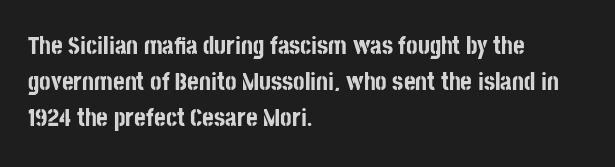
Q: Is the text bold? A: Yes.
Q: Is the text italic (slanted)? A: No, it is upright.
Q: Is the text underlined? A: No.
Q: How is the paragraph aligned? A: Left-aligned.
Q: Is the spacing between letters normal or unusually wide? A: Normal.
Q: Is the spacing between lines tight, normal or loose? A: Normal.
